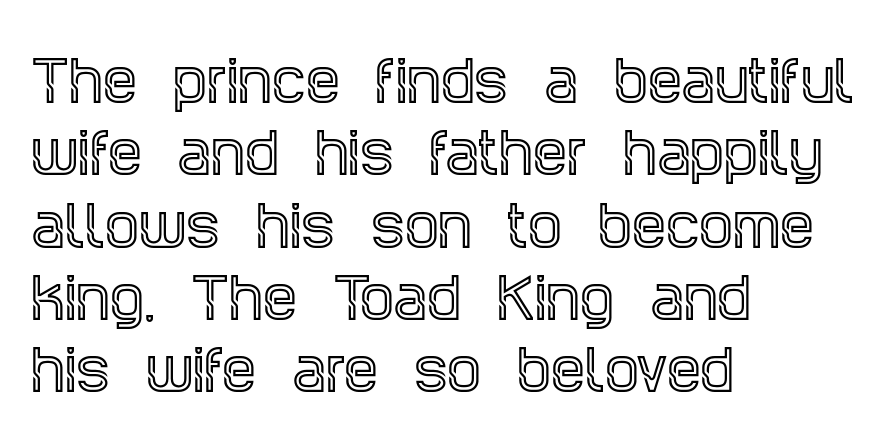
Think of a printed novel: that variable character pitch is what you see here. Does the type have serifs? Yes, each stem ends in a small foot. Normally led — the rows are evenly, conventionally spaced. Standard letterfit; no display-style spreading of the glyphs. Nobody drew a line under any word here.
